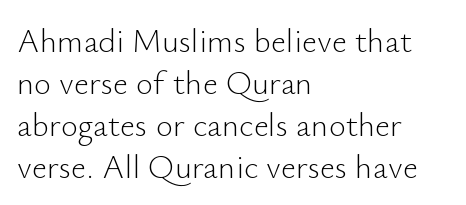
Unlike a traditional serif, this face leaves its strokes unadorned. This is not heavy type; no bold has been used. Descenders hang freely into open space. Compared with typical body copy, the letter spacing here is the same.
